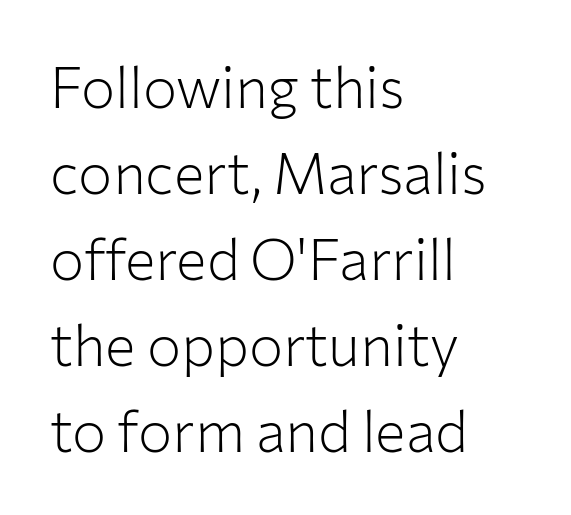
Q: Is the text bold? A: No.
Q: Is the text italic (slanted)? A: No, it is upright.
Q: Is the typeface a serif or a sans-serif typeface? A: Sans-serif.
Q: Is the text underlined? A: No.
Q: How is the paragraph aligned? A: Left-aligned.
Q: Is the spacing between letters normal or unusually wide? A: Normal.
Q: Is the spacing between lines tight, normal or loose? A: Normal.
Q: Width (condensed, normal, or wide)? A: Normal.
Q: Stroke contrast? A: Low.
Q: x-height? A: Medium.
Q: Monospaced? A: No.
